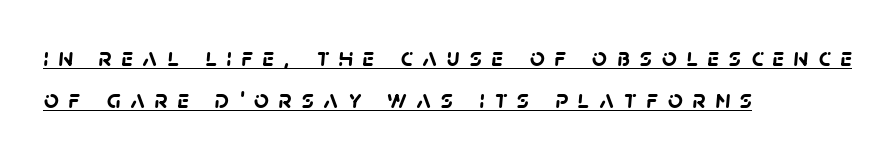
The image shows 26 px bold type; set left-aligned, normal line spacing (1.62x), unusually wide letter spacing (+0.37 em), underlined.
